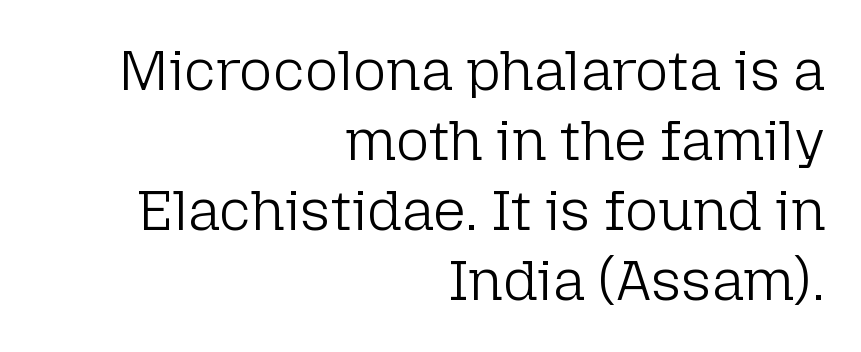
The image shows 57 px light sans-serif type, upright; set right-aligned, line spacing 1.23x, normal letter spacing, not underlined; low stroke contrast and a medium x-height.
